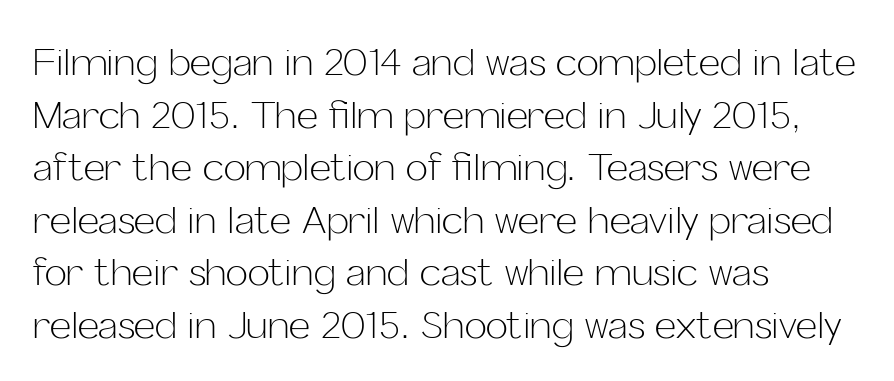
{"serif": "no", "italic": "no", "bold": "no", "weight": "light", "width": "normal", "stroke_contrast": "low", "x_height": "medium", "monospaced": "no", "underline": "no", "align": "left", "line_spacing": "normal", "line_spacing_ratio": 1.42, "letter_spacing": "normal", "letter_spacing_em": 0.0, "glyph_px": 37}
